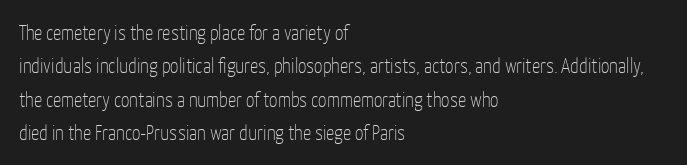
Q: Is the text bold? A: No.
Q: Is the text italic (slanted)? A: No, it is upright.
Q: Is the text underlined? A: No.
Q: How is the paragraph aligned? A: Left-aligned.
Q: Is the spacing between letters normal or unusually wide? A: Normal.
Q: Is the spacing between lines tight, normal or loose? A: Normal.
